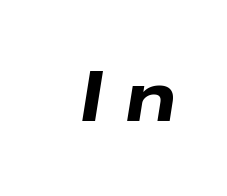
You can tell it's italic because the verticals aren't actually vertical. Looks like regular typesetting: each glyph gets only the width it needs. Characters follow at a spacing far wider than the type designer built in. The specimen omits any rule beneath the text block's lines.
